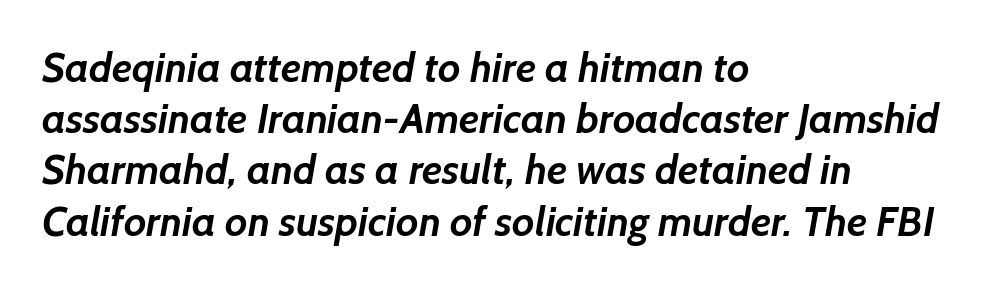
{"serif": "no", "bold": "yes", "weight": "semibold", "width": "normal", "stroke_contrast": "low", "x_height": "medium", "monospaced": "no", "underline": "no", "align": "left", "line_spacing": "normal", "line_spacing_ratio": 1.25, "letter_spacing": "normal", "letter_spacing_em": 0.0, "glyph_px": 41}
